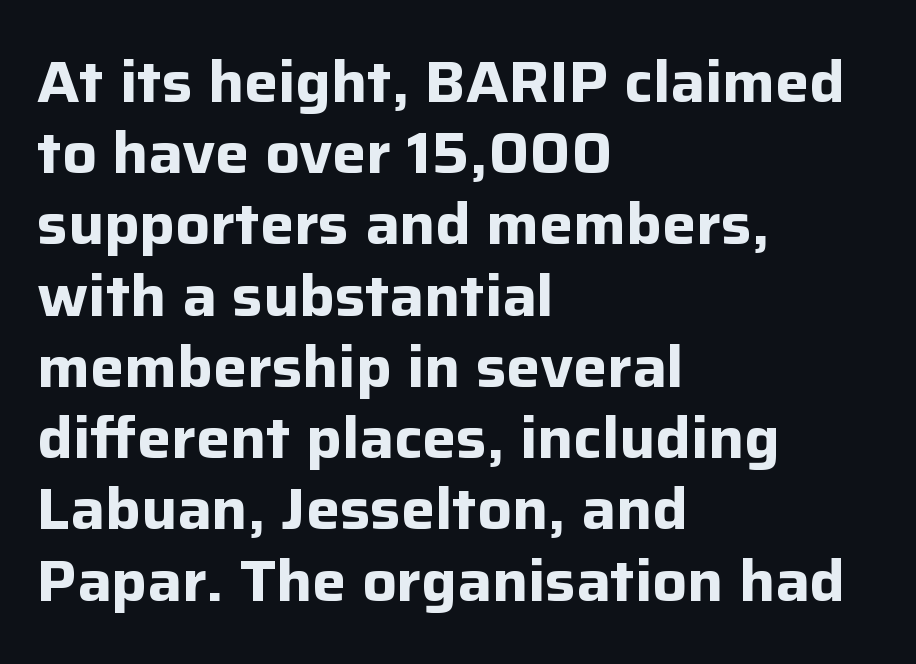
Q: Is the text bold? A: Yes.
Q: Is the text italic (slanted)? A: No, it is upright.
Q: Is the typeface a serif or a sans-serif typeface? A: Sans-serif.
Q: Is the text underlined? A: No.
Q: How is the paragraph aligned? A: Left-aligned.
Q: Is the spacing between letters normal or unusually wide? A: Normal.
Q: Is the spacing between lines tight, normal or loose? A: Normal.
Q: Width (condensed, normal, or wide)? A: Normal.
Q: Stroke contrast? A: Low.
Q: x-height? A: Medium.
Q: Monospaced? A: No.
